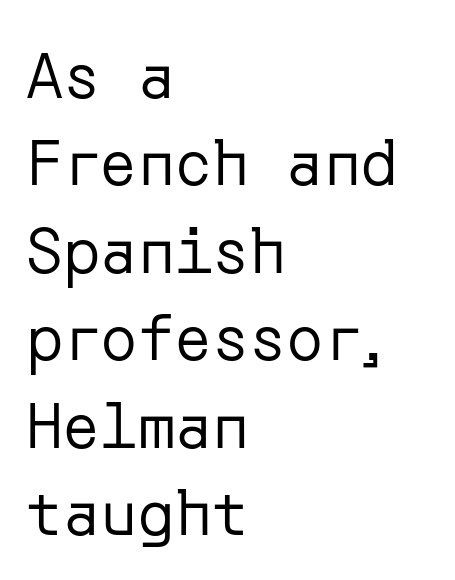
Q: Is the text bold? A: No.
Q: Is the text italic (slanted)? A: No, it is upright.
Q: Is the typeface a serif or a sans-serif typeface? A: Sans-serif.
Q: Is the text underlined? A: No.
Q: How is the paragraph aligned? A: Left-aligned.
Q: Is the spacing between letters normal or unusually wide? A: Normal.
Q: Is the spacing between lines tight, normal or loose? A: Normal.
Q: Width (condensed, normal, or wide)? A: Normal.
Q: Stroke contrast? A: Low.
Q: x-height? A: Medium.
